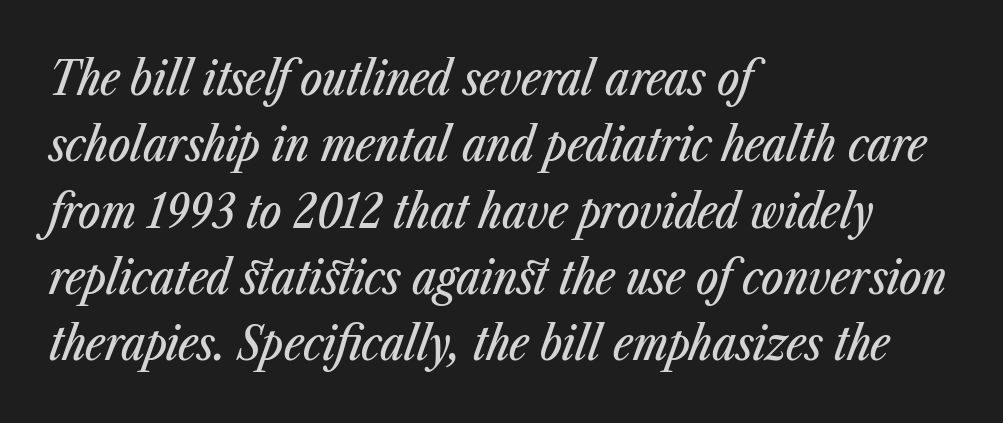
Q: Is the text italic (slanted)? A: Yes, it leans right by about 23 degrees.
Q: Is the text underlined? A: No.
Q: How is the paragraph aligned? A: Left-aligned.
Q: Is the spacing between letters normal or unusually wide? A: Normal.
Q: Is the spacing between lines tight, normal or loose? A: Normal.
Q: Width (condensed, normal, or wide)? A: Condensed.
Q: Stroke contrast? A: Low.
Q: x-height? A: Medium.
Q: Monospaced? A: No.
